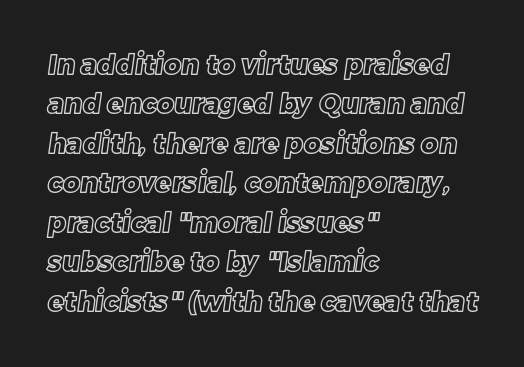
{"underline": "no", "align": "left", "line_spacing": "normal", "line_spacing_ratio": 1.46, "letter_spacing": "normal", "letter_spacing_em": 0.0, "glyph_px": 27}
